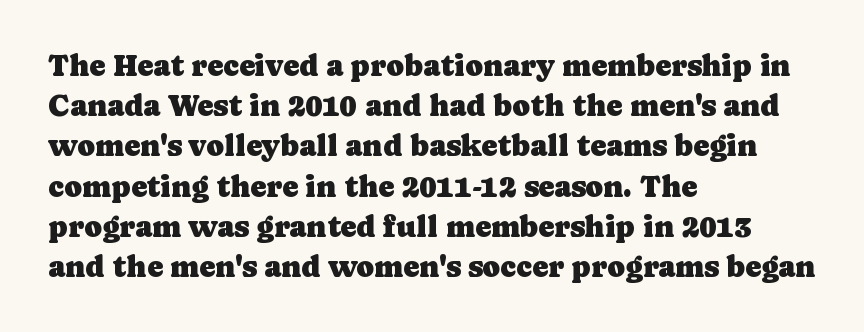
{"serif": "yes", "italic": "no", "width": "normal", "stroke_contrast": "low", "x_height": "medium", "monospaced": "no", "underline": "no", "align": "left", "line_spacing": "normal", "line_spacing_ratio": 1.34, "letter_spacing": "normal", "letter_spacing_em": 0.0, "glyph_px": 30}
